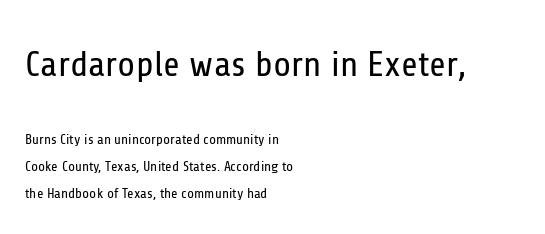
The image shows 36 px regular-weight, condensed sans-serif type, upright; set left-aligned, loose line spacing (1.94x), normal letter spacing, not underlined; the first (top) block is 2.57x larger; low stroke contrast and a medium x-height.
